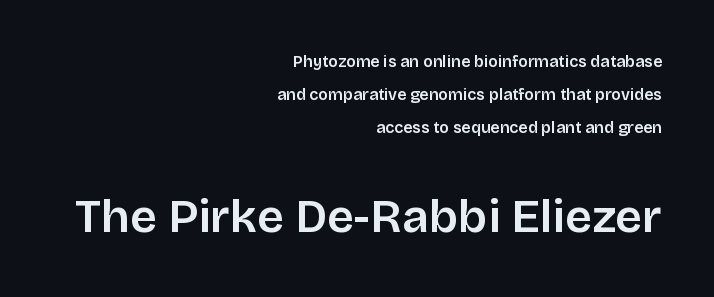
{"serif": "no", "italic": "no", "bold": "semi", "weight": "semibold", "width": "normal", "stroke_contrast": "low", "x_height": "large", "monospaced": "no", "underline": "no", "align": "right", "line_spacing": "loose", "line_spacing_ratio": 2.05, "letter_spacing": "normal", "letter_spacing_em": 0.0, "larger_block": "second", "size_ratio": 2.94, "glyph_px": 47}
